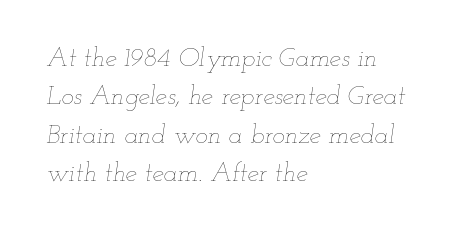
Q: Is the text bold? A: No.
Q: Is the text italic (slanted)? A: Yes, it leans right by about 12 degrees.
Q: Is the text underlined? A: No.
Q: How is the paragraph aligned? A: Left-aligned.
Q: Is the spacing between letters normal or unusually wide? A: Normal.
Q: Is the spacing between lines tight, normal or loose? A: Normal.
